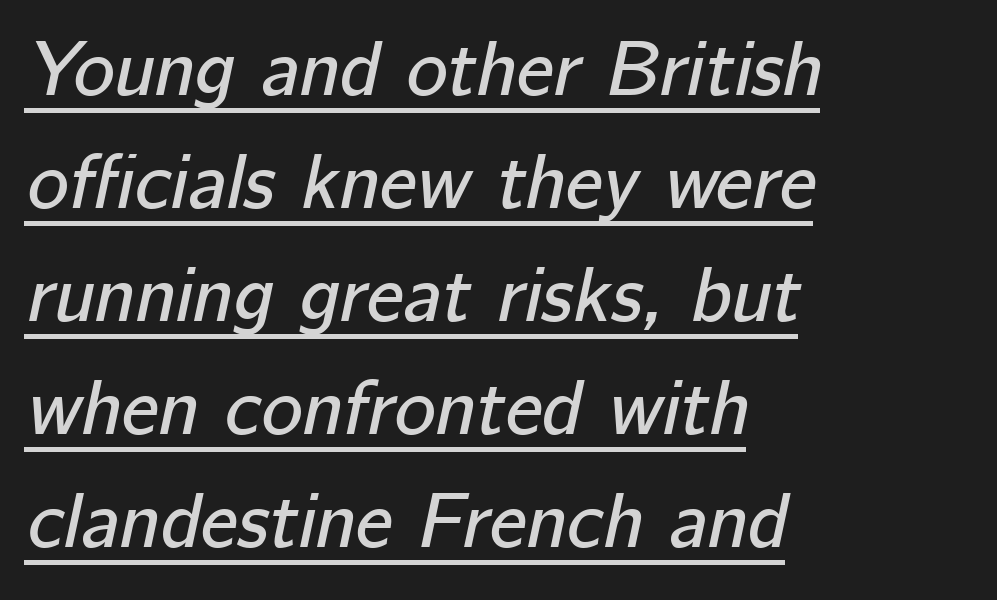
{"italic": "yes", "lean": "right", "slant_degrees": 12, "width": "normal", "stroke_contrast": "low", "x_height": "medium", "monospaced": "no", "underline": "yes", "align": "left", "line_spacing": "normal", "line_spacing_ratio": 1.45, "letter_spacing": "normal", "letter_spacing_em": 0.0, "glyph_px": 78}
